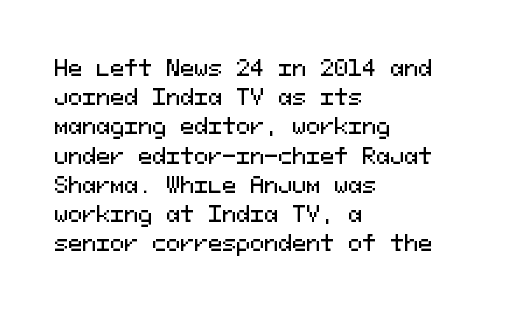
{"italic": "no", "underline": "no", "align": "left", "line_spacing": "normal", "line_spacing_ratio": 1.39, "letter_spacing": "normal", "letter_spacing_em": 0.0, "glyph_px": 21}
